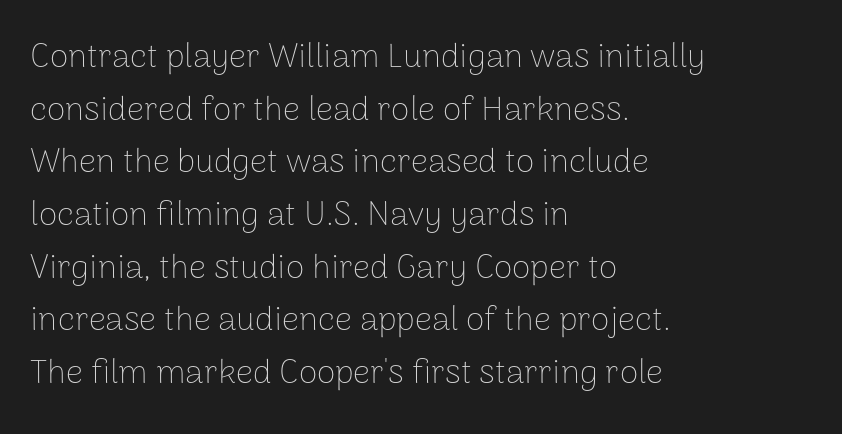
The tracking reads as untouched default to a designer's eye. Does the type have serifs? No, each stem ends abruptly. Does the leading feel generous? No, just average. The weight would be labelled regular, book, light, or lighter still. This sample is left-justified, so line endings fall wherever the words run out.
